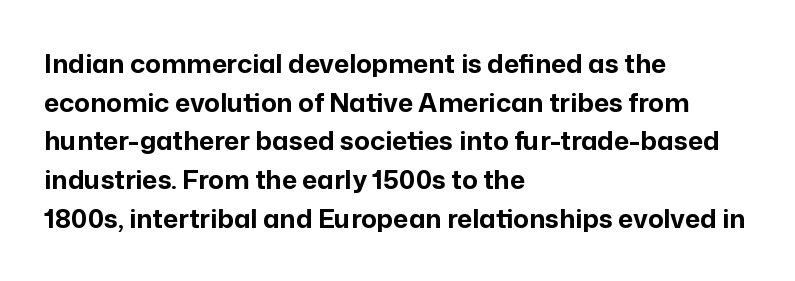
{"italic": "no", "bold": "yes", "underline": "no", "align": "left", "line_spacing": "normal", "line_spacing_ratio": 1.49, "letter_spacing": "normal", "letter_spacing_em": 0.0, "glyph_px": 26}
